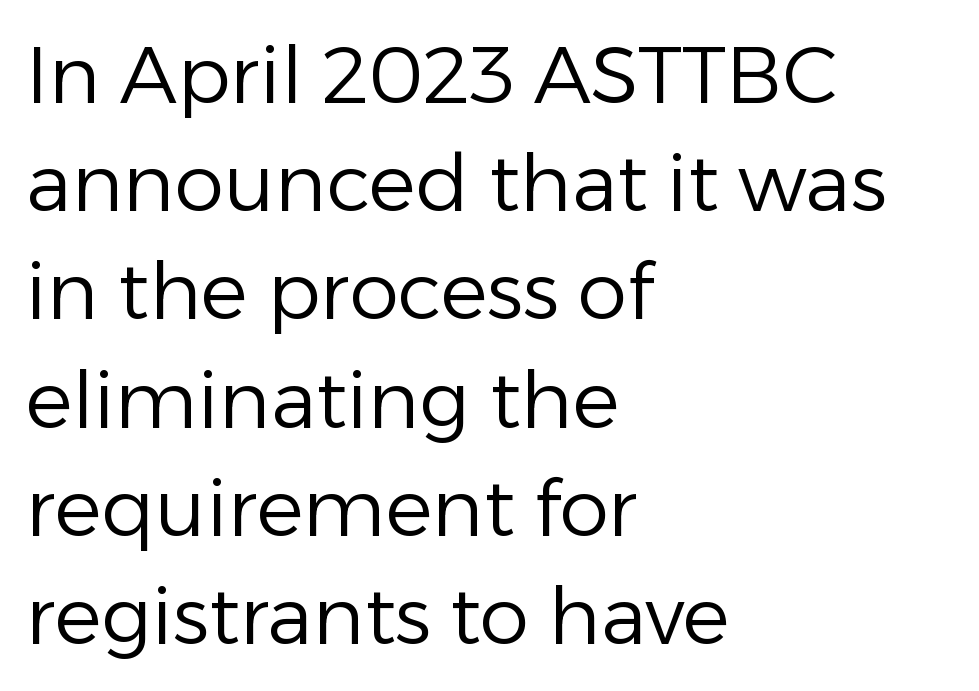
Counters stay open thanks to moderate or lighter strokes. Honestly, the row spacing looks completely unremarkable. The baseline area is clear. You could not count columns in this text — the font is proportionally spaced. Does extra space separate the letters? No, they use regular spacing.
